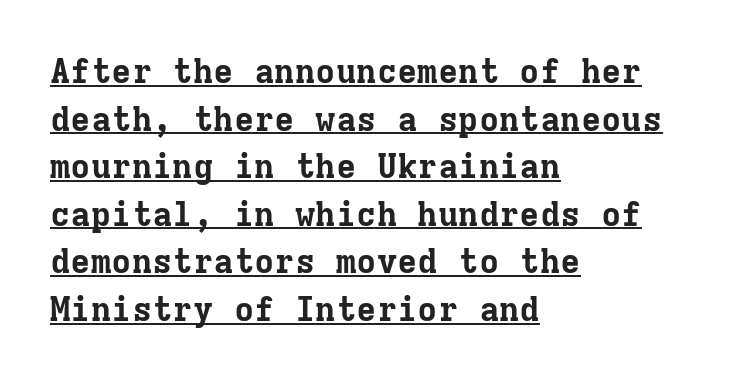
{"serif": "yes", "italic": "no", "bold": "yes", "weight": "bold", "width": "normal", "stroke_contrast": "low", "x_height": "medium", "monospaced": "yes", "underline": "yes", "align": "left", "line_spacing": "normal", "line_spacing_ratio": 1.4, "letter_spacing": "normal", "letter_spacing_em": 0.0, "glyph_px": 34}
